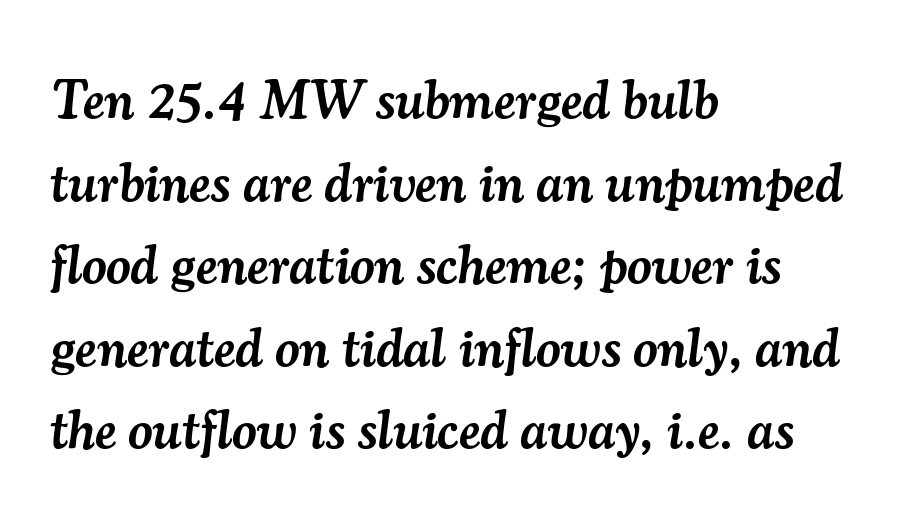
This sample uses plain, unmodified letter spacing. The letters advance in unequal steps, a hallmark of proportional type. Summary of vertical rhythm: regular, with standard interline spacing. These lines stack with their left ends in a neat column. A semibold gives these letters moderate extra thickness, short of bold. The typography opts for an oblique posture over an upright one.
